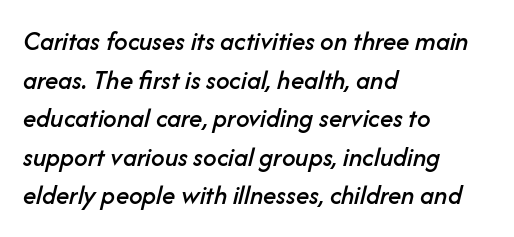
Vertically, the passage feels balanced, rows spaced as you'd expect. The passage shown is not underscored anywhere. Caption: standard tracking, unaltered. It's the slanting kind of type.
